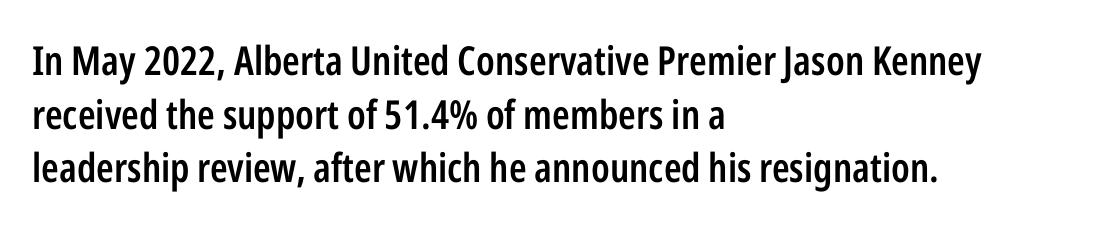
The sample has been set in demibold, a notch under bold. One-word summary of the alignment: left. It's the straight-up-and-down kind of type. Has an underline been added? It has not. Baseline-to-baseline distance is the conventional proportion of letter height.
